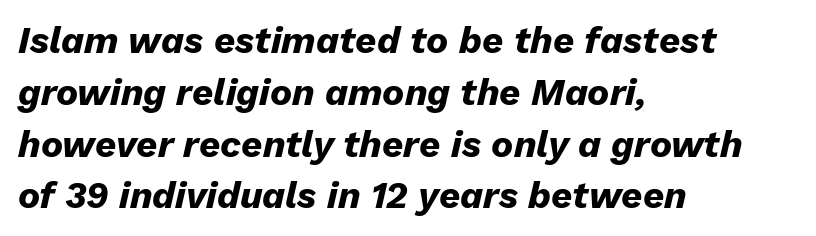
Q: Is the text bold? A: Yes.
Q: Is the text italic (slanted)? A: Yes, it leans right by about 13 degrees.
Q: Is the text underlined? A: No.
Q: How is the paragraph aligned? A: Left-aligned.
Q: Is the spacing between letters normal or unusually wide? A: Normal.
Q: Is the spacing between lines tight, normal or loose? A: Normal.
Q: Width (condensed, normal, or wide)? A: Normal.
Q: Stroke contrast? A: Low.
Q: x-height? A: Medium.
Q: Monospaced? A: No.
